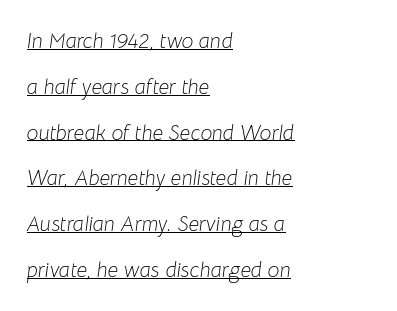
The image shows 21 px text type, italic (leaning right); set left-aligned, loose line spacing (2.18x), normal letter spacing, underlined.
